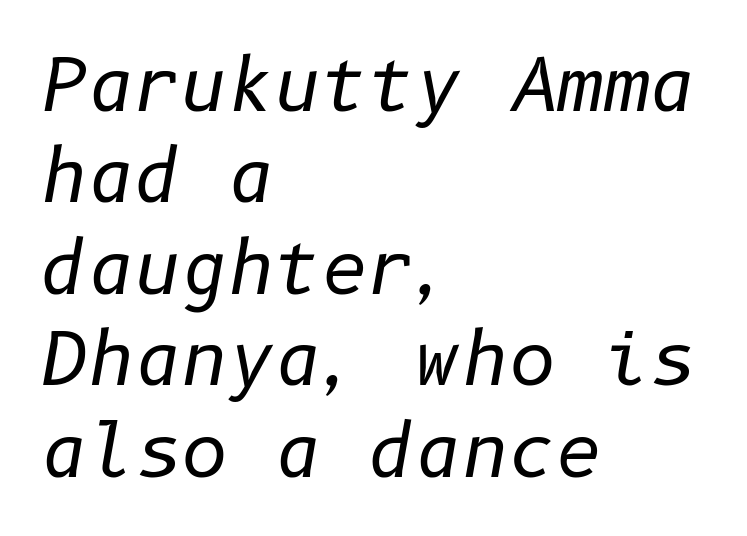
Horizontally, the lines are justified to the leading edge only. This reads as an unemphasized weight, regular at the heaviest. Each new line begins a customary step beneath the previous one. The words here are not underlined. Rendered with sloped, italic letterforms.
